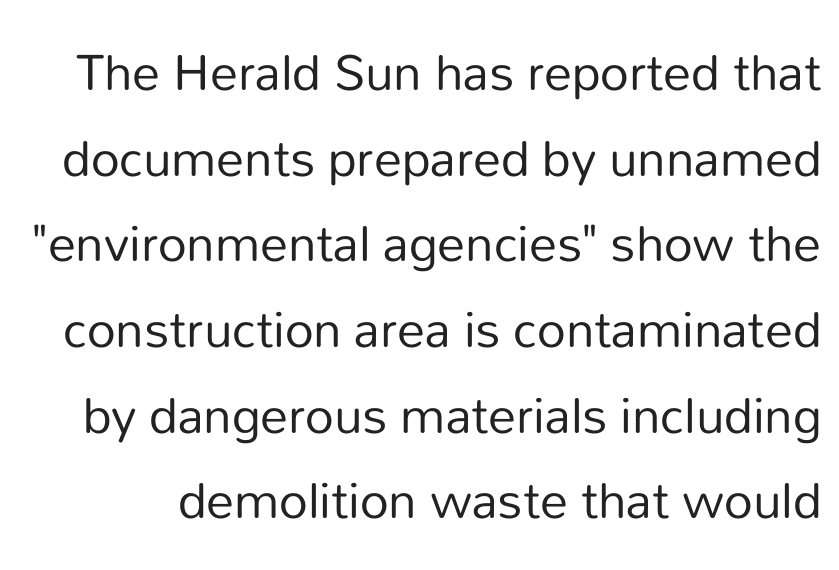
Q: Is the text bold? A: No.
Q: Is the text italic (slanted)? A: No, it is upright.
Q: Is the typeface a serif or a sans-serif typeface? A: Sans-serif.
Q: Is the text underlined? A: No.
Q: Is the spacing between letters normal or unusually wide? A: Normal.
Q: Is the spacing between lines tight, normal or loose? A: Normal.
Q: Width (condensed, normal, or wide)? A: Normal.
Q: Stroke contrast? A: Low.
Q: x-height? A: Medium.
Q: Monospaced? A: No.
